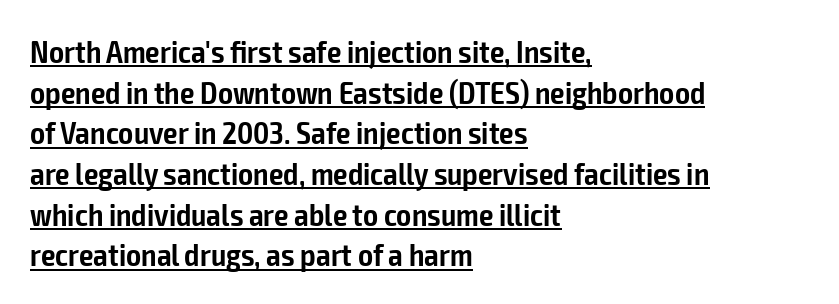
Q: Is the text bold? A: Semi-bold.
Q: Is the text italic (slanted)? A: No, it is upright.
Q: Is the typeface a serif or a sans-serif typeface? A: Sans-serif.
Q: Is the text underlined? A: Yes.
Q: How is the paragraph aligned? A: Left-aligned.
Q: Is the spacing between letters normal or unusually wide? A: Normal.
Q: Is the spacing between lines tight, normal or loose? A: Normal.
Q: Width (condensed, normal, or wide)? A: Condensed.
Q: Stroke contrast? A: Low.
Q: x-height? A: Medium.
Q: Monospaced? A: No.
